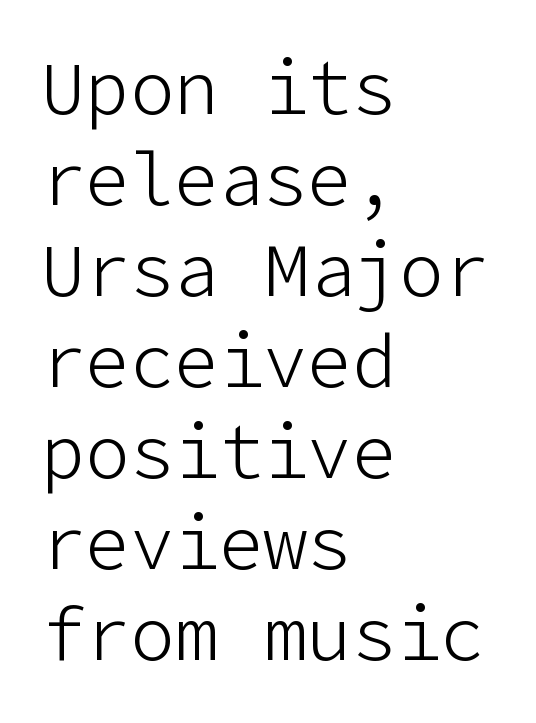
Q: Is the text bold? A: No.
Q: Is the text italic (slanted)? A: No, it is upright.
Q: Is the typeface a serif or a sans-serif typeface? A: Sans-serif.
Q: Is the text underlined? A: No.
Q: How is the paragraph aligned? A: Left-aligned.
Q: Is the spacing between letters normal or unusually wide? A: Normal.
Q: Width (condensed, normal, or wide)? A: Normal.
Q: Stroke contrast? A: Low.
Q: x-height? A: Medium.
